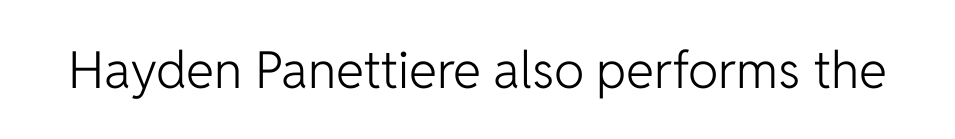
The image shows 51 px light sans-serif type, upright; set normal letter spacing, not underlined; low stroke contrast and a medium x-height.
